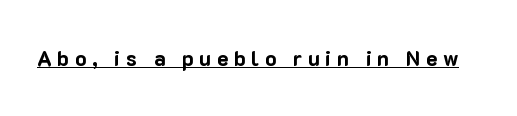
The image shows 21 px bold type, upright; set unusually wide letter spacing (+0.27 em), underlined.
